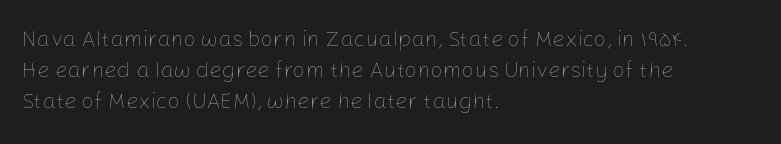
The image shows 22 px text type, upright; set left-aligned, normal line spacing (1.41x), normal letter spacing, not underlined.
